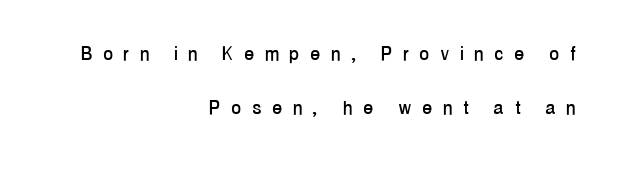
Q: Is the text italic (slanted)? A: No, it is upright.
Q: Is the text underlined? A: No.
Q: How is the paragraph aligned? A: Right-aligned.
Q: Is the spacing between letters normal or unusually wide? A: Unusually wide.
Q: Is the spacing between lines tight, normal or loose? A: Loose.
